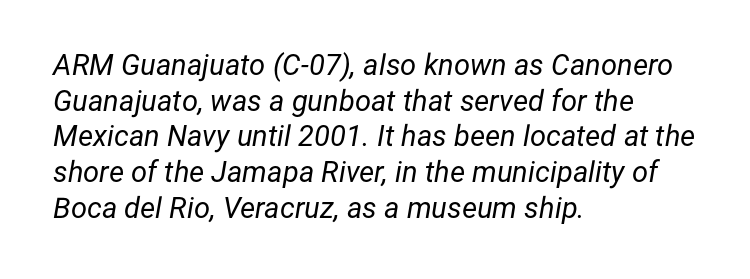
{"italic": "yes", "lean": "right", "slant_degrees": 12, "bold": "no", "weight": "regular", "width": "normal", "stroke_contrast": "low", "x_height": "medium", "monospaced": "no", "underline": "no", "align": "left", "line_spacing_ratio": 1.23, "letter_spacing": "normal", "letter_spacing_em": 0.0, "glyph_px": 29}
